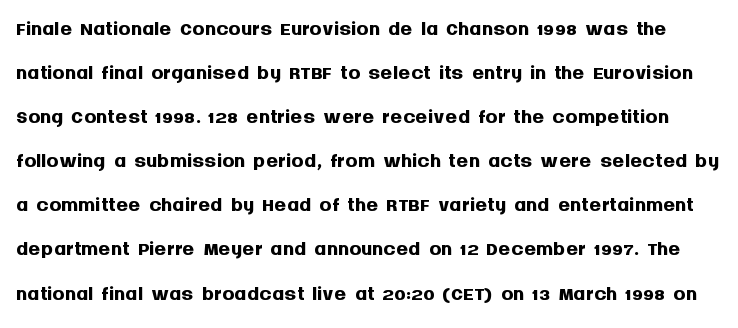
Looks like regular typesetting: each glyph gets only the width it needs. The passage shown is typeset with a sans-serif family. Each glyph is drawn with heavy, bold strokes. The rendering keeps characters at their native spacing. This is the regular roman posture of the typeface. No word sits above an underline.
